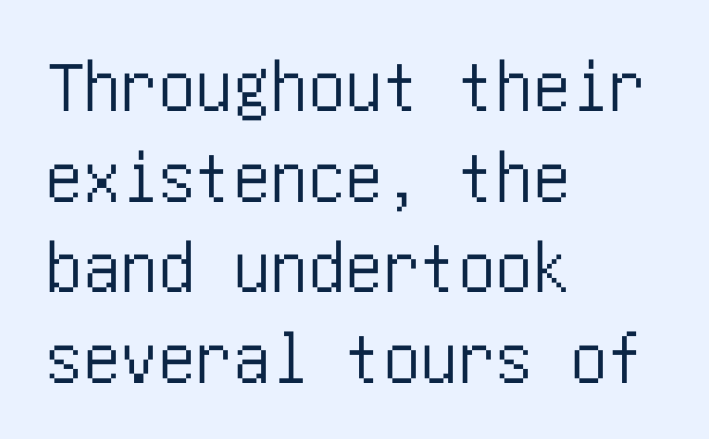
{"serif": "no", "italic": "no", "width": "condensed", "stroke_contrast": "low", "x_height": "large", "underline": "no", "align": "left", "line_spacing_ratio": 1.21, "letter_spacing": "normal", "letter_spacing_em": 0.0, "glyph_px": 75}
